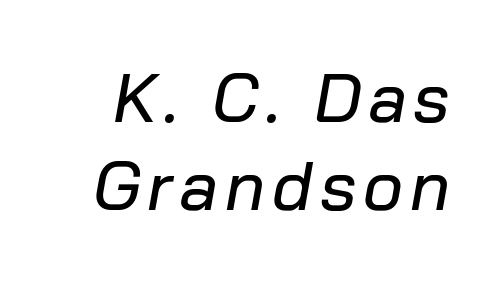
The image shows 69 px text type, italic (leaning right); set normal line spacing (1.27x), not underlined; low stroke contrast and a medium x-height.
